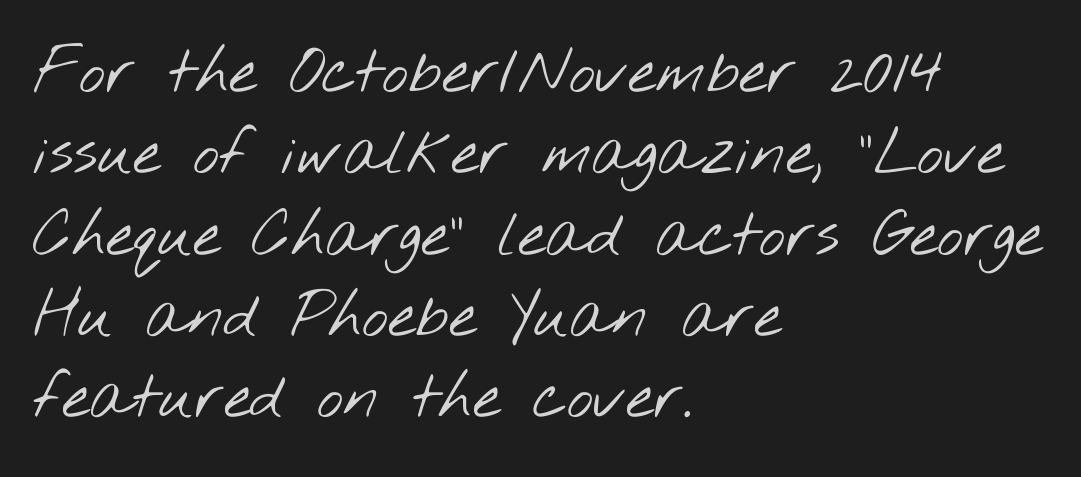
Visually the block forms a straight wall on the left and a jagged coastline on the right. The specimen omits any rule beneath the text block's lines. The typeface chosen for these lines omits serifs. Unbolded letterforms with no extra heft. You could call the tracking neutral — neither tight nor loose.
